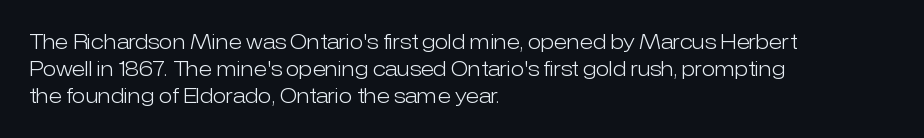
{"italic": "no", "bold": "no", "underline": "no", "align": "left", "line_spacing": "normal", "line_spacing_ratio": 1.36, "letter_spacing": "normal", "letter_spacing_em": 0.0, "glyph_px": 20}
